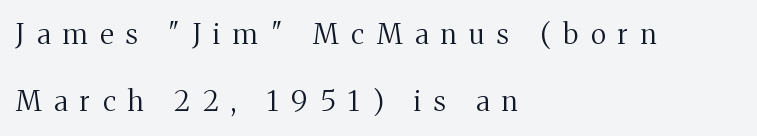
Each word looks stretched out because of the extra space between its letters. These lines stack with their left ends in a neat column. Baseline-to-baseline distance is far greater than the letter height. Do the characters align in a grid? No, the font is proportional.
